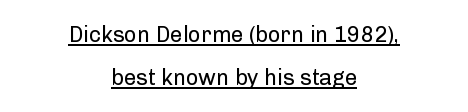
Reading down the block, each line starts at a different indent, mirrored at its end. Does the leading feel generous? Absolutely, it's lavish. This sample carries an underscore along the baseline area. The lettering holds an erect, upright posture throughout. Heft: none added — not bold.
